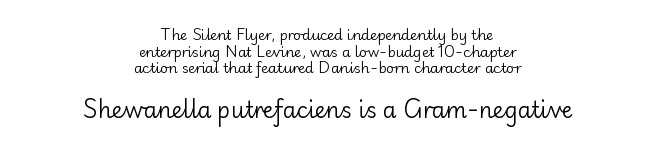
Q: Is the text bold? A: No.
Q: Is the text italic (slanted)? A: No, it is upright.
Q: Is the text underlined? A: No.
Q: How is the paragraph aligned? A: Centered.
Q: Is the spacing between letters normal or unusually wide? A: Normal.
Q: Which block of text is set in a larger size, the first (top) or the second (bottom)? A: The second (bottom) one.
